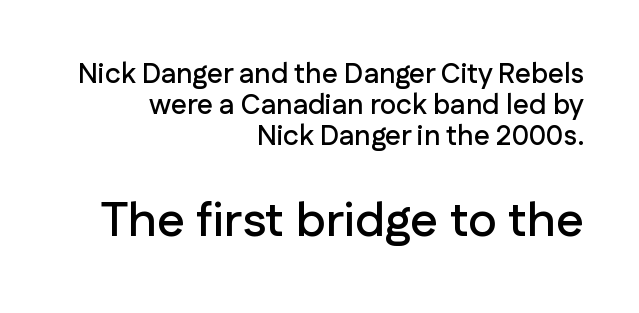
The passage shown is typed in a proportional face where columns would drift. The characters display no serif detailing; their extremities are plain. The font's upright variant was chosen for this text. Reading down the column, the eye jumps only a short way to each next line. The block sitting lower on the canvas is the one with enlarged characters.
